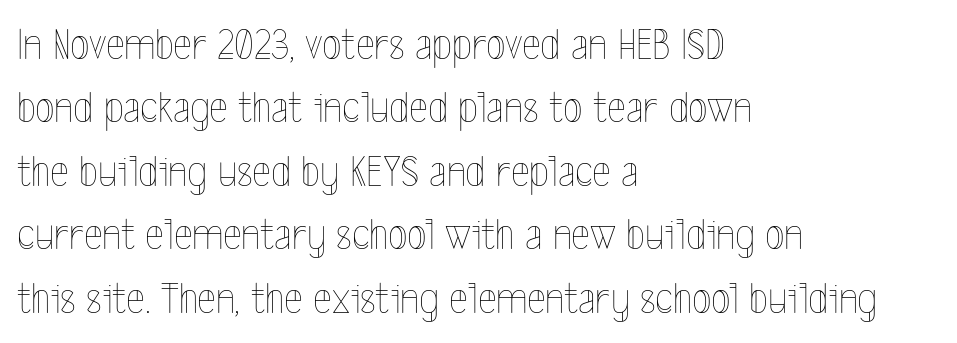
The image shows 45 px thin, condensed type, upright; set left-aligned, normal line spacing (1.41x), normal letter spacing, not underlined; a medium x-height.
